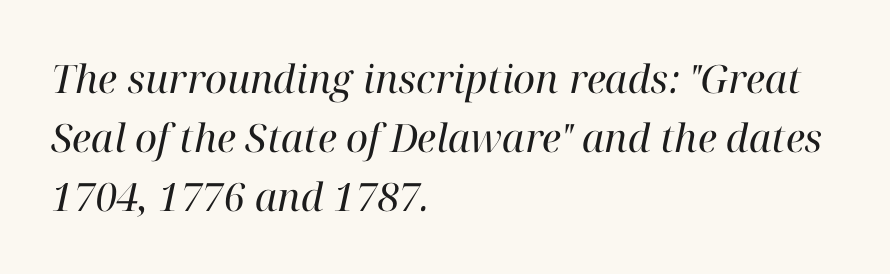
Q: Is the text bold? A: No.
Q: Is the text italic (slanted)? A: Yes, it leans right by about 12 degrees.
Q: Is the typeface a serif or a sans-serif typeface? A: Serif.
Q: Is the text underlined? A: No.
Q: How is the paragraph aligned? A: Left-aligned.
Q: Is the spacing between letters normal or unusually wide? A: Normal.
Q: Is the spacing between lines tight, normal or loose? A: Normal.
Q: Width (condensed, normal, or wide)? A: Normal.
Q: Stroke contrast? A: High.
Q: x-height? A: Medium.
Q: Monospaced? A: No.
